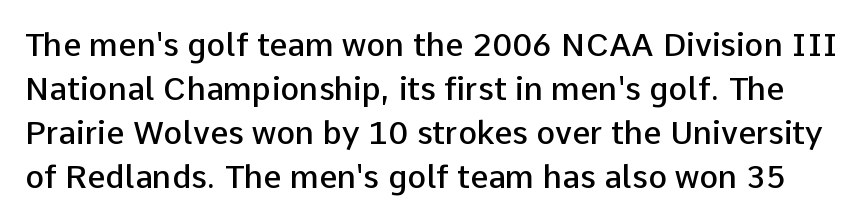
The gap between lines stays unmarked. Look at the tracking — it's just the regular setting, nothing added. Think of a printed novel: that variable character pitch is what you see here. Typographically, this falls in the sans-serif category. A somewhat darkened texture: the type is semibold rather than bold.
